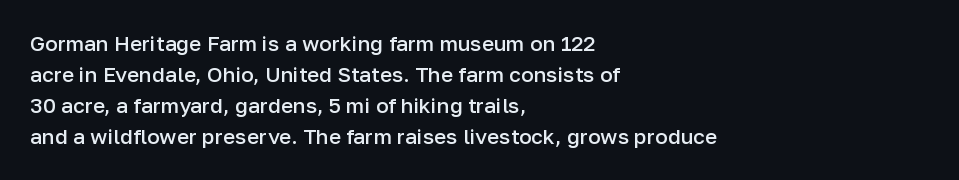
{"italic": "no", "bold": "semi", "underline": "no", "align": "left", "line_spacing": "normal", "line_spacing_ratio": 1.48, "letter_spacing": "normal", "letter_spacing_em": 0.0, "glyph_px": 21}
